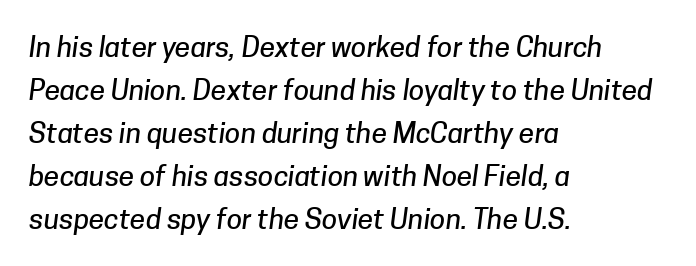
If you measured baseline to baseline, you'd find a middling distance. Observe the ordinary spacing: letters are neighbours, not strangers. Nope, no serifs anywhere on these letters. The passage shown is typed in a proportional face where columns would drift. This sample is left-justified, so line endings fall wherever the words run out.
